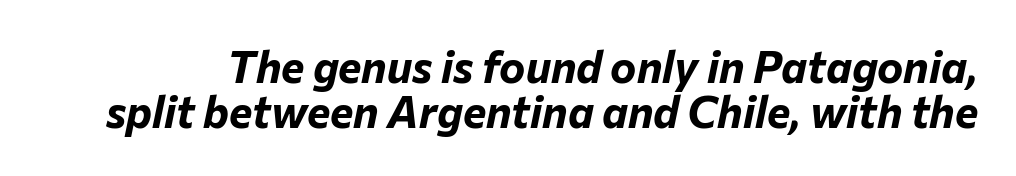
Here the designer chose a conventional face with non-uniform glyph widths. Underlining? Definitely not there. Is the letter spacing exaggerated? No — it looks like the ordinary default. Thick stems and heavy bowls — unmistakably bold. Rows of type sit shoulder to shoulder in the vertical direction.
